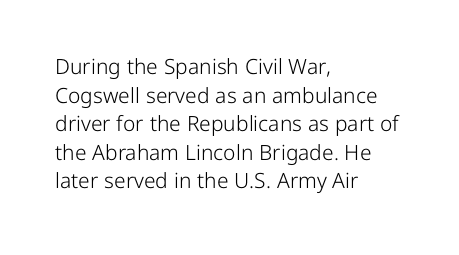
Q: Is the text bold? A: No.
Q: Is the text italic (slanted)? A: No, it is upright.
Q: Is the text underlined? A: No.
Q: How is the paragraph aligned? A: Left-aligned.
Q: Is the spacing between letters normal or unusually wide? A: Normal.
Q: Is the spacing between lines tight, normal or loose? A: Normal.
